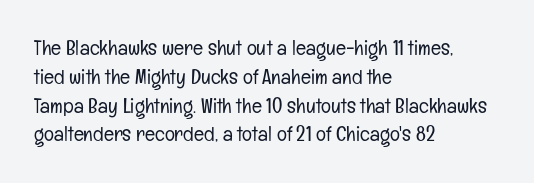
Each new line begins a customary step beneath the previous one. Stems here are at most as thick as an everyday book face. Words appear dense and cohesive because spacing is normal. Descenders hang freely into open space. The axis of the letterforms is exactly vertical.
